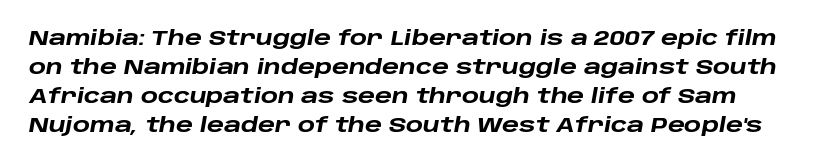
The image shows 20 px bold type, italic (leaning right); set normal line spacing (1.45x), normal letter spacing, not underlined.
